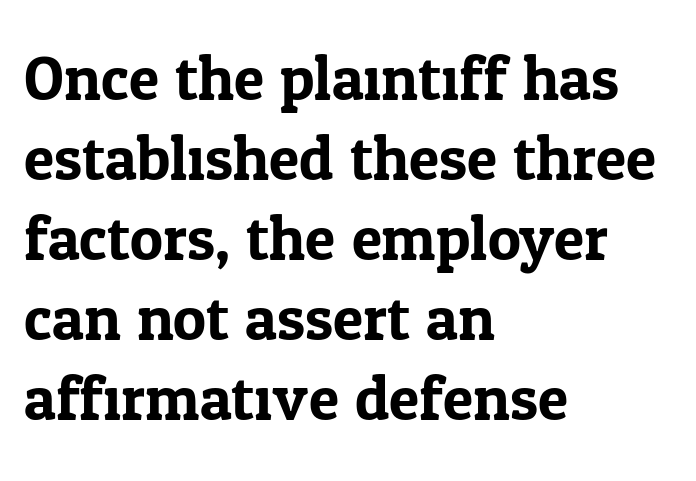
The image shows 62 px serif type, upright; set left-aligned, normal line spacing (1.29x), normal letter spacing, not underlined; low stroke contrast and a medium x-height.
